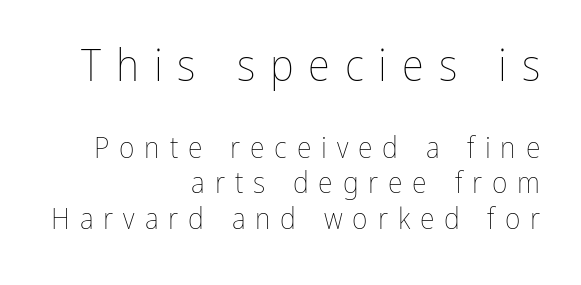
The passage is arranged like a letterhead date or caption credit — flush right. Unlike italic type, these characters show no tilt at all. Scale decreases going downward across the two blocks. A typesetter would call this proportional, since set widths differ per character.
